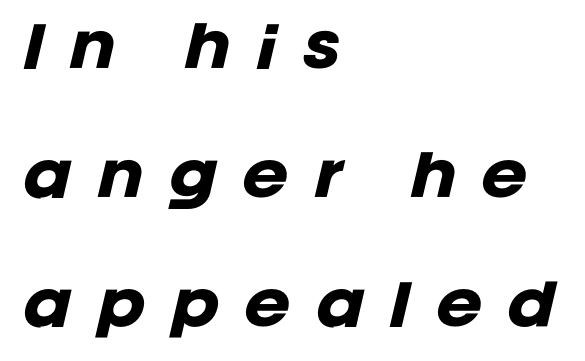
Q: Is the text bold? A: Yes.
Q: Is the text italic (slanted)? A: Yes, it leans right by about 12 degrees.
Q: Is the text underlined? A: No.
Q: How is the paragraph aligned? A: Left-aligned.
Q: Is the spacing between letters normal or unusually wide? A: Unusually wide.
Q: Is the spacing between lines tight, normal or loose? A: Loose.
Q: Width (condensed, normal, or wide)? A: Normal.
Q: Stroke contrast? A: Low.
Q: x-height? A: Large.
Q: Monospaced? A: No.
